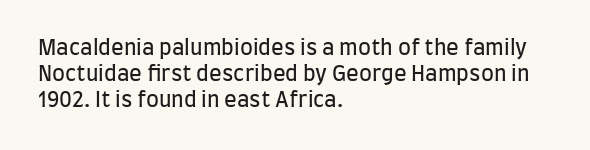
The image shows 21 px text type, upright; set left-aligned, line spacing 1.23x, normal letter spacing, not underlined.
